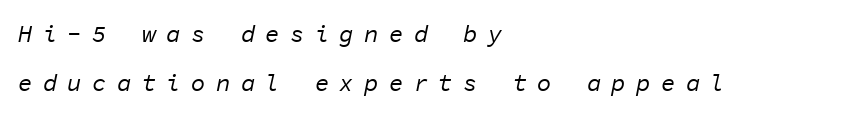
Q: Is the text bold? A: No.
Q: Is the text italic (slanted)? A: Yes, it leans right by about 11 degrees.
Q: Is the text underlined? A: No.
Q: How is the paragraph aligned? A: Left-aligned.
Q: Is the spacing between letters normal or unusually wide? A: Unusually wide.
Q: Is the spacing between lines tight, normal or loose? A: Loose.
